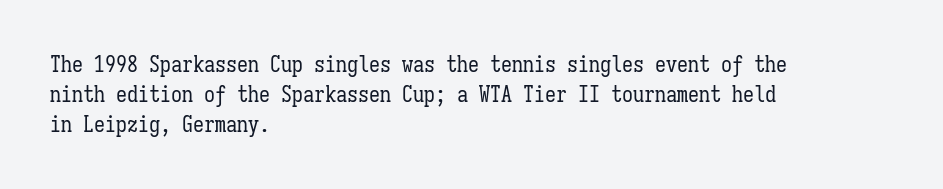
Q: Is the text bold? A: No.
Q: Is the text italic (slanted)? A: No, it is upright.
Q: Is the text underlined? A: No.
Q: How is the paragraph aligned? A: Left-aligned.
Q: Is the spacing between letters normal or unusually wide? A: Normal.
Q: Is the spacing between lines tight, normal or loose? A: Normal.
